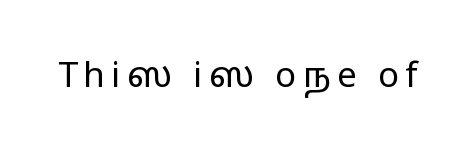
Q: Is the text bold? A: No.
Q: Is the text italic (slanted)? A: No, it is upright.
Q: Is the typeface a serif or a sans-serif typeface? A: Sans-serif.
Q: Is the text underlined? A: No.
Q: Width (condensed, normal, or wide)? A: Wide.
Q: Stroke contrast? A: Low.
Q: x-height? A: Medium.
Q: Monospaced? A: No.
